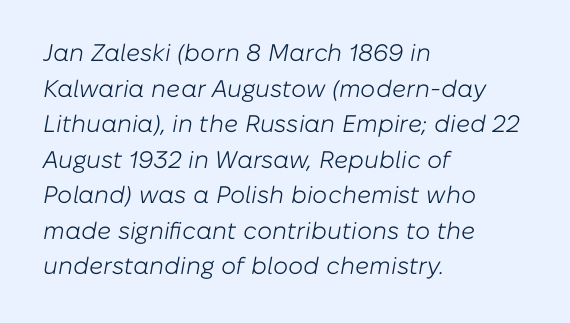
Q: Is the text bold? A: No.
Q: Is the text italic (slanted)? A: Yes, it leans right by about 10 degrees.
Q: Is the text underlined? A: No.
Q: How is the paragraph aligned? A: Left-aligned.
Q: Is the spacing between letters normal or unusually wide? A: Normal.
Q: Is the spacing between lines tight, normal or loose? A: Normal.
